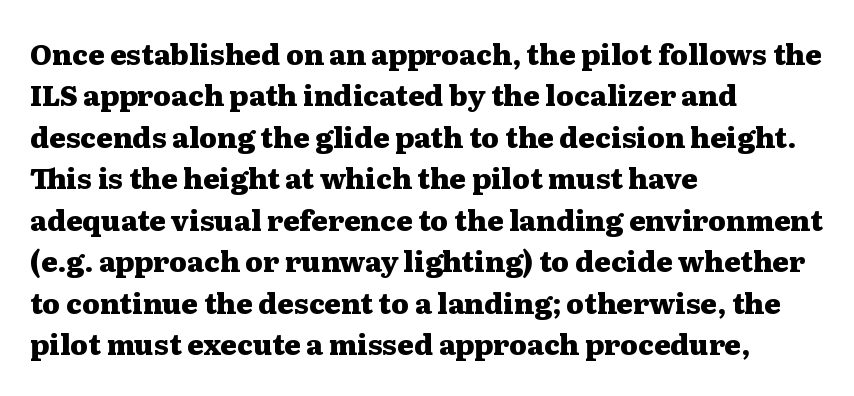
{"serif": "yes", "italic": "no", "bold": "yes", "weight": "heavy", "width": "wide", "stroke_contrast": "medium", "x_height": "medium", "monospaced": "no", "underline": "no", "align": "left", "line_spacing": "normal", "line_spacing_ratio": 1.48, "letter_spacing": "normal", "letter_spacing_em": 0.0, "glyph_px": 28}
